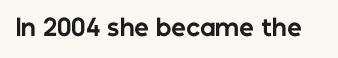
The image shows 23 px bold type, upright; set normal letter spacing, not underlined.
